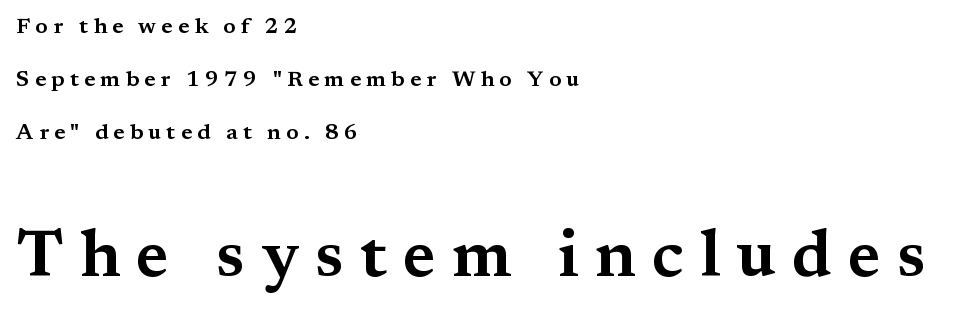
The image shows 66 px wide serif type, upright; set left-aligned, loose line spacing (2.4x), unusually wide letter spacing (+0.24 em), not underlined; the second (bottom) block is 3.0x larger; medium stroke contrast and a medium x-height.
